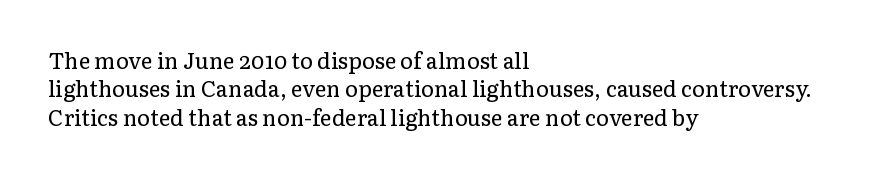
The image shows 22 px text type, upright; set left-aligned, normal line spacing (1.29x), normal letter spacing, not underlined.
